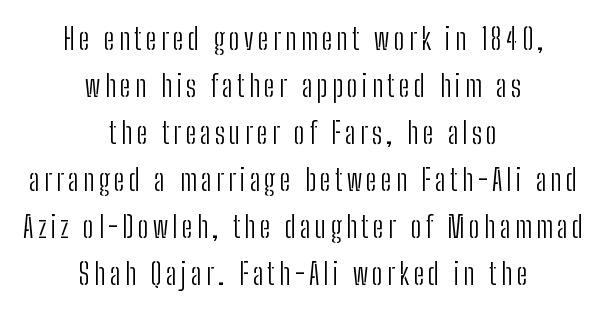
The image shows 29 px light, condensed sans-serif type, upright; set centered, normal line spacing (1.62x), not underlined; low stroke contrast and a medium x-height.
